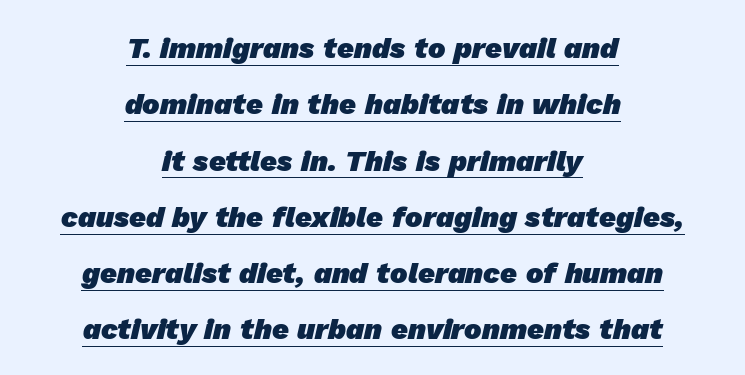
Q: Is the text bold? A: Yes.
Q: Is the typeface a serif or a sans-serif typeface? A: Sans-serif.
Q: Is the text underlined? A: Yes.
Q: How is the paragraph aligned? A: Centered.
Q: Is the spacing between letters normal or unusually wide? A: Normal.
Q: Is the spacing between lines tight, normal or loose? A: Loose.
Q: Width (condensed, normal, or wide)? A: Normal.
Q: Stroke contrast? A: Low.
Q: x-height? A: Medium.
Q: Monospaced? A: No.
